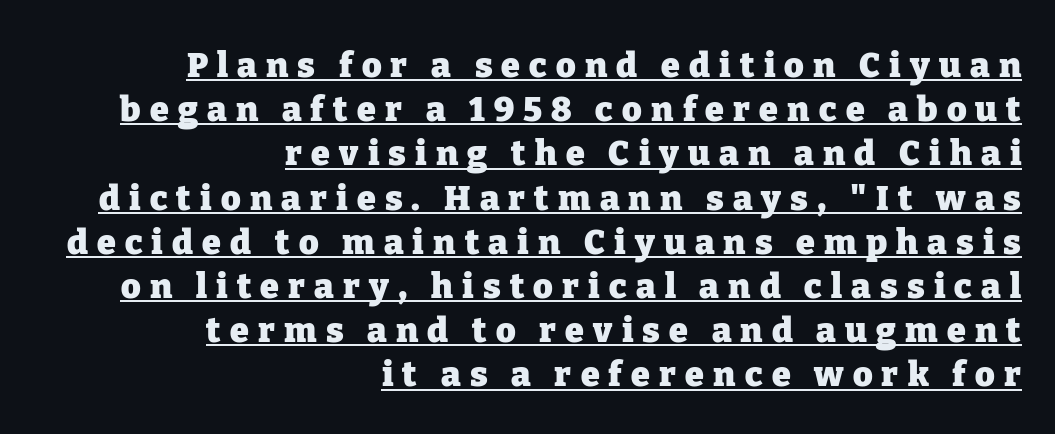
Each letter's strokes conclude with small projecting serifs. Right-aligned paragraph, ragged on the left. These lines carry a lot of weight — the face is fully bold. Inter-character spacing is expanded well beyond the font's built-in metrics. The face used here appears with an underline applied.
